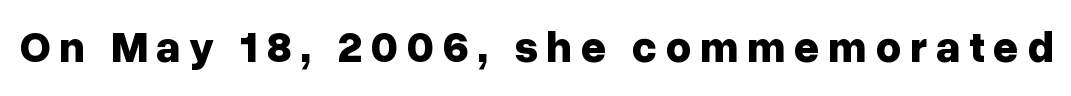
{"serif": "no", "italic": "no", "bold": "yes", "weight": "bold", "width": "normal", "stroke_contrast": "low", "x_height": "medium", "monospaced": "no", "underline": "no", "glyph_px": 44}
